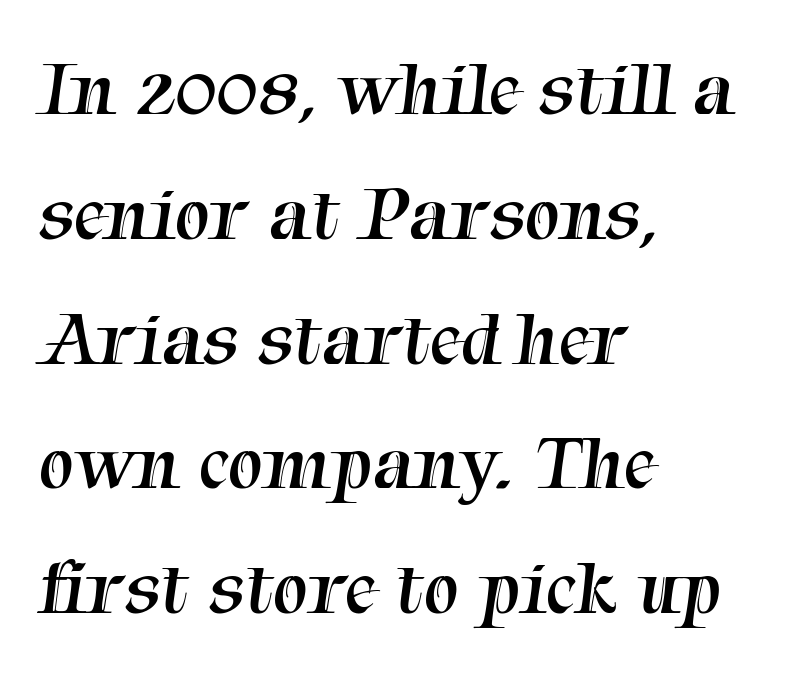
The letters advance in unequal steps, a hallmark of proportional type. The glyphs in this specimen are seriffed. Regular leading. Is the block centered? No — it sits flush against the left margin. The strip under each line holds only bare page.
